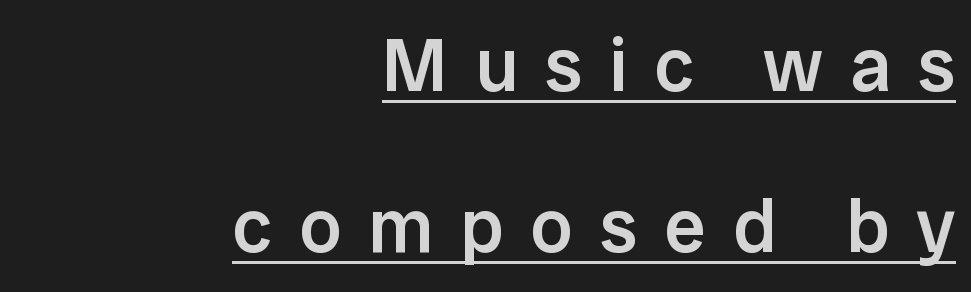
The image shows 75 px semibold sans-serif type, upright; set right-aligned, loose line spacing (2.15x), unusually wide letter spacing (+0.36 em), underlined; low stroke contrast and a medium x-height.
